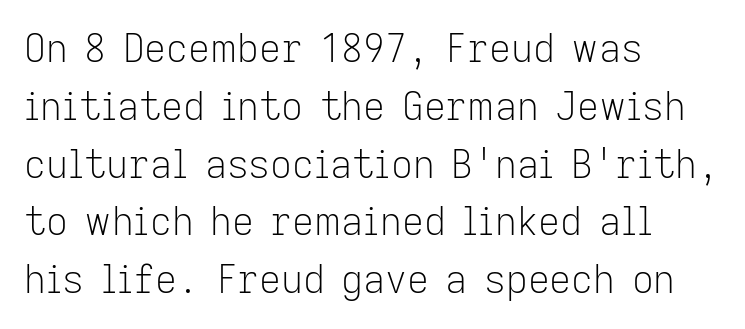
{"serif": "no", "italic": "no", "bold": "no", "weight": "light", "width": "normal", "stroke_contrast": "low", "x_height": "medium", "monospaced": "no", "underline": "no", "align": "left", "line_spacing": "normal", "line_spacing_ratio": 1.52, "letter_spacing": "normal", "letter_spacing_em": 0.0, "glyph_px": 38}
